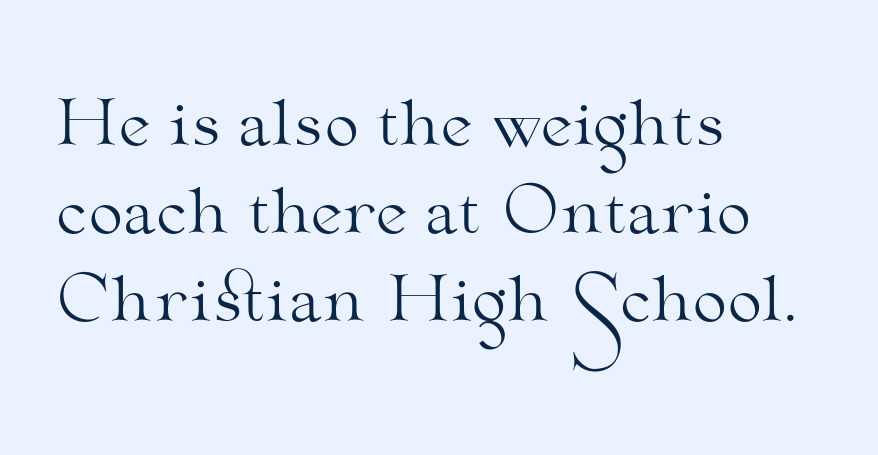
Q: Is the text bold? A: No.
Q: Is the text italic (slanted)? A: No, it is upright.
Q: Is the typeface a serif or a sans-serif typeface? A: Serif.
Q: Is the text underlined? A: No.
Q: How is the paragraph aligned? A: Left-aligned.
Q: Is the spacing between letters normal or unusually wide? A: Normal.
Q: Is the spacing between lines tight, normal or loose? A: Normal.
Q: Width (condensed, normal, or wide)? A: Wide.
Q: Stroke contrast? A: Medium.
Q: x-height? A: Small.
Q: Monospaced? A: No.
